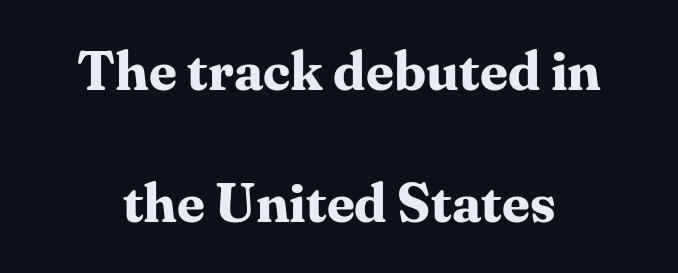
The image shows 55 px bold serif type, upright; set loose line spacing (2.4x), normal letter spacing, not underlined; medium stroke contrast and a medium x-height.
